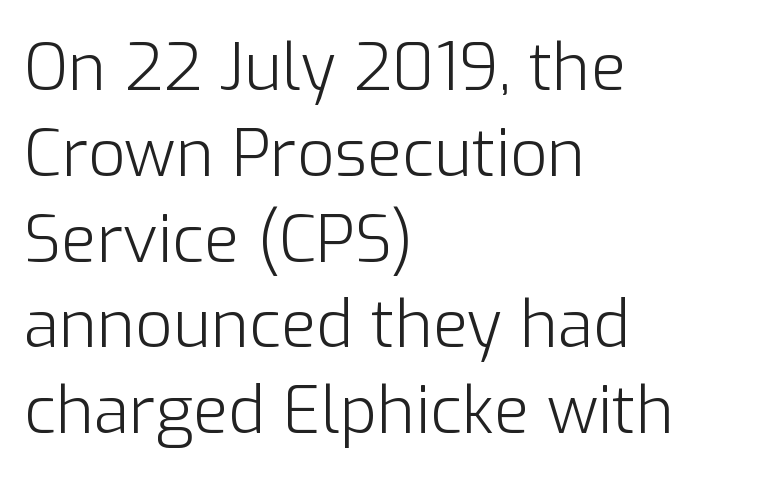
The image shows 65 px light sans-serif type, upright; set left-aligned, normal line spacing (1.32x), normal letter spacing, not underlined; low stroke contrast and a medium x-height.
